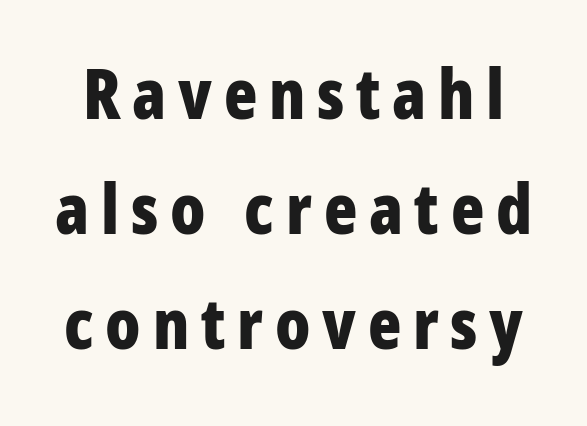
The image shows 69 px bold, condensed sans-serif type, upright; set normal line spacing (1.67x), not underlined; low stroke contrast and a large x-height.
